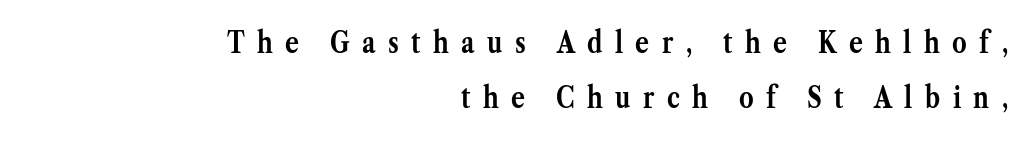
Q: Is the text bold? A: Yes.
Q: Is the text italic (slanted)? A: No, it is upright.
Q: Is the typeface a serif or a sans-serif typeface? A: Serif.
Q: Is the text underlined? A: No.
Q: How is the paragraph aligned? A: Right-aligned.
Q: Is the spacing between letters normal or unusually wide? A: Unusually wide.
Q: Is the spacing between lines tight, normal or loose? A: Loose.
Q: Width (condensed, normal, or wide)? A: Normal.
Q: Stroke contrast? A: Medium.
Q: x-height? A: Medium.
Q: Monospaced? A: No.
